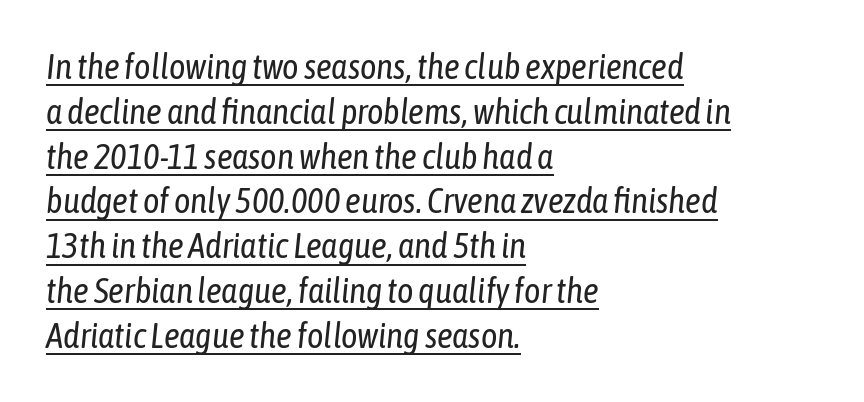
Q: Is the text bold? A: No.
Q: Is the text italic (slanted)? A: Yes, it leans right by about 6 degrees.
Q: Is the text underlined? A: Yes.
Q: How is the paragraph aligned? A: Left-aligned.
Q: Is the spacing between letters normal or unusually wide? A: Normal.
Q: Is the spacing between lines tight, normal or loose? A: Normal.
Q: Width (condensed, normal, or wide)? A: Condensed.
Q: Stroke contrast? A: Low.
Q: x-height? A: Medium.
Q: Monospaced? A: No.
